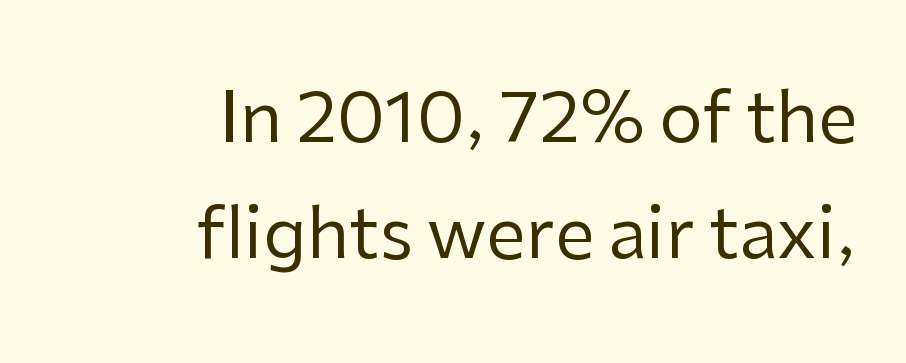
Is there any slant? The stems are plumb. Is the stroke heavy? The answer is a plain regular-or-lighter. Teacher's note: observe the even right margin — that is flush-right alignment. Letter spacing: default. The characters display no serif detailing; their extremities are plain.
